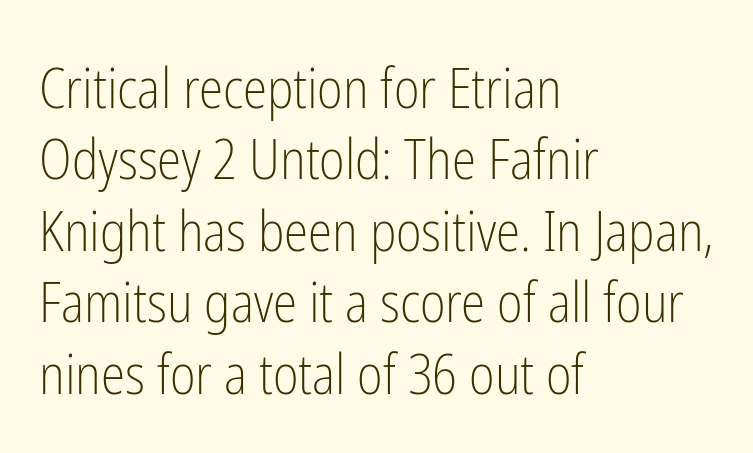
{"serif": "no", "italic": "no", "bold": "no", "weight": "light", "width": "condensed", "stroke_contrast": "low", "x_height": "medium", "monospaced": "no", "underline": "no", "align": "left", "line_spacing": "normal", "line_spacing_ratio": 1.3, "letter_spacing": "normal", "letter_spacing_em": 0.0, "glyph_px": 55}
